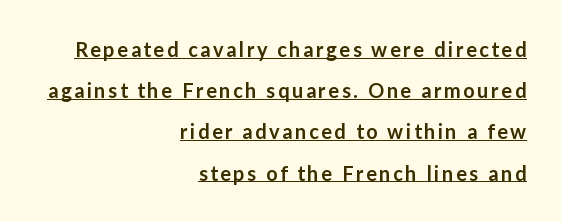
Q: Is the text bold? A: Semi-bold.
Q: Is the text italic (slanted)? A: No, it is upright.
Q: Is the text underlined? A: Yes.
Q: How is the paragraph aligned? A: Right-aligned.
Q: Is the spacing between lines tight, normal or loose? A: Loose.
